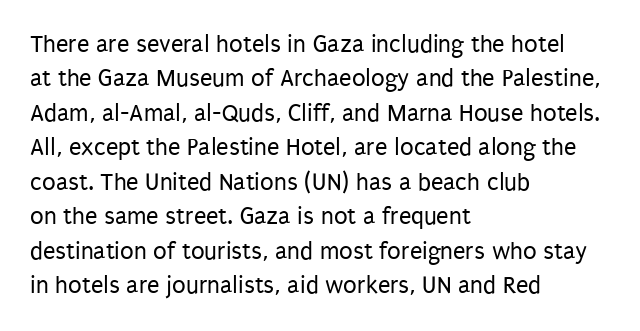
Q: Is the text bold? A: No.
Q: Is the text italic (slanted)? A: No, it is upright.
Q: Is the text underlined? A: No.
Q: How is the paragraph aligned? A: Left-aligned.
Q: Is the spacing between letters normal or unusually wide? A: Normal.
Q: Is the spacing between lines tight, normal or loose? A: Normal.
